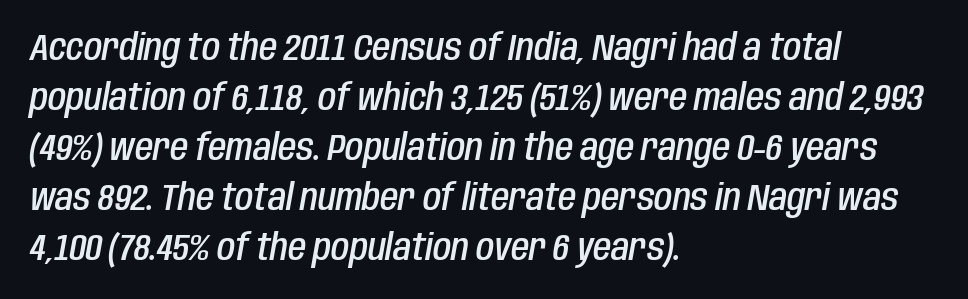
The image shows 37 px semibold, condensed type, italic (leaning right); set left-aligned, normal line spacing (1.35x), normal letter spacing, not underlined; low stroke contrast and a large x-height.
